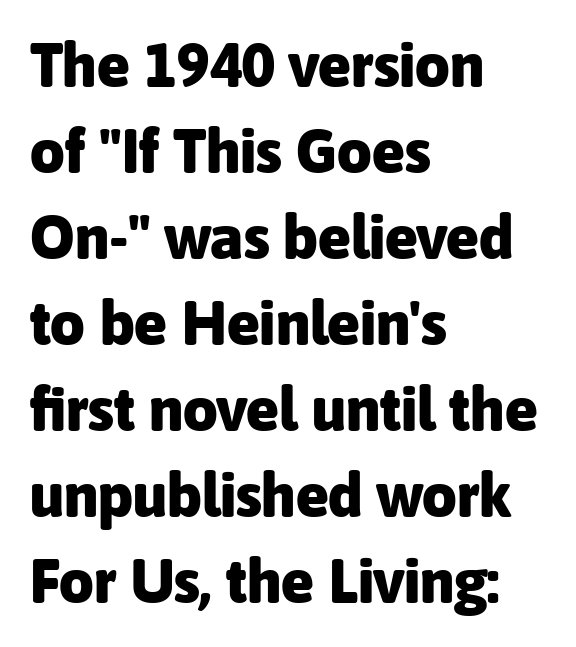
The image shows 61 px heavy sans-serif type, upright; set left-aligned, normal line spacing (1.41x), normal letter spacing, not underlined; low stroke contrast and a medium x-height.
